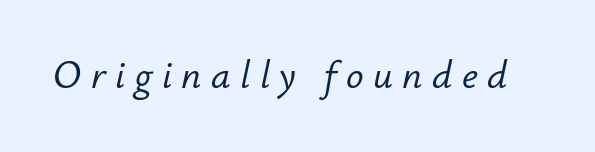
The image shows 39 px text type, italic (leaning right); set unusually wide letter spacing (+0.24 em), not underlined; low stroke contrast and a small x-height.
